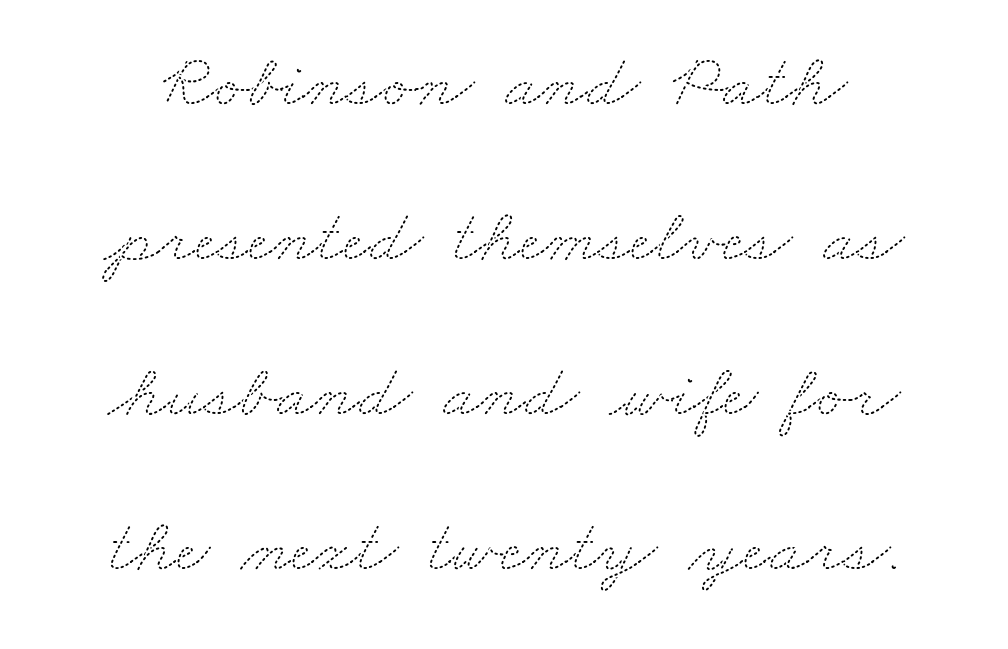
Q: Is the text bold? A: No.
Q: Is the text underlined? A: No.
Q: Is the spacing between letters normal or unusually wide? A: Normal.
Q: Is the spacing between lines tight, normal or loose? A: Loose.
Q: Width (condensed, normal, or wide)? A: Wide.
Q: Stroke contrast? A: Medium.
Q: x-height? A: Small.
Q: Monospaced? A: No.
